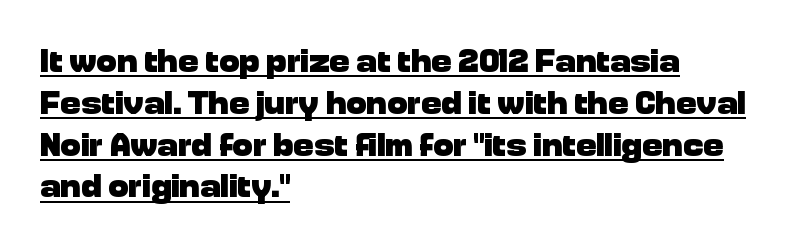
The image shows 34 px heavy sans-serif type, upright; set left-aligned, line spacing 1.23x, normal letter spacing, underlined; low stroke contrast and a medium x-height.
